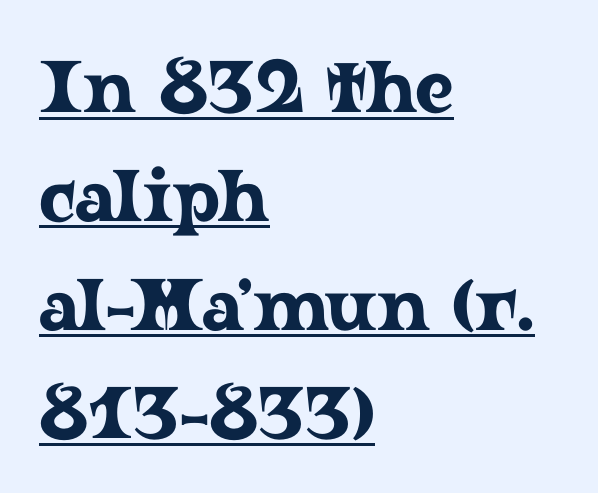
These lines sit exactly where default settings would place them. This sample carries an underscore along the baseline area. Does the lettering tilt? It doesn't — this is upright. Little horizontal feet cap the strokes, marking this as serif type.
